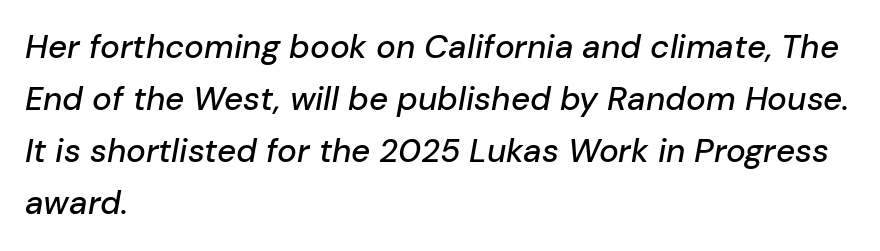
{"italic": "yes", "lean": "right", "slant_degrees": 10, "width": "normal", "stroke_contrast": "low", "x_height": "medium", "monospaced": "no", "underline": "no", "align": "left", "line_spacing": "normal", "line_spacing_ratio": 1.58, "letter_spacing": "normal", "letter_spacing_em": 0.0, "glyph_px": 33}
